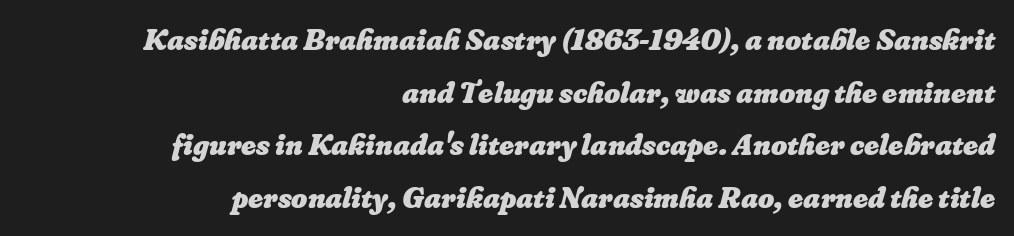
{"bold": "yes", "weight": "heavy", "width": "normal", "stroke_contrast": "low", "x_height": "small", "monospaced": "no", "underline": "no", "align": "right", "line_spacing": "normal", "line_spacing_ratio": 1.7, "letter_spacing": "normal", "letter_spacing_em": 0.0, "glyph_px": 31}
